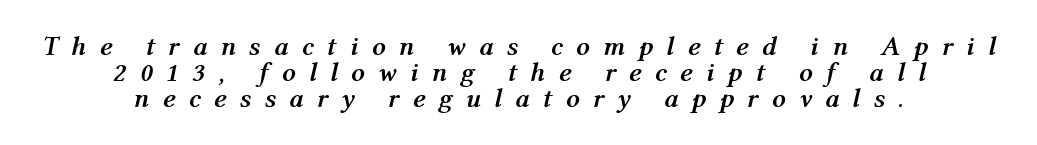
The image shows 27 px bold type, italic (leaning right); set centered, tight line spacing (0.97x), unusually wide letter spacing (+0.49 em), not underlined.
